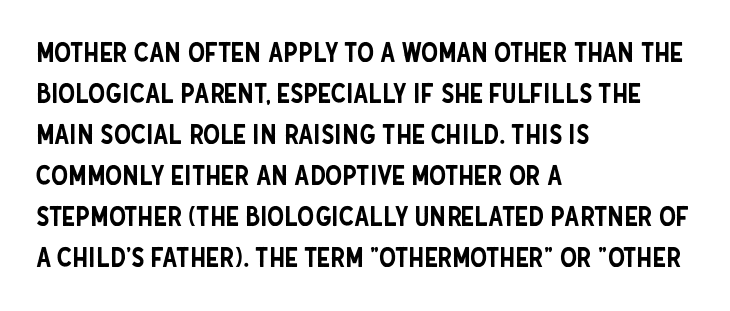
Q: Is the text italic (slanted)? A: No, it is upright.
Q: Is the text underlined? A: No.
Q: How is the paragraph aligned? A: Left-aligned.
Q: Is the spacing between letters normal or unusually wide? A: Normal.
Q: Is the spacing between lines tight, normal or loose? A: Normal.
